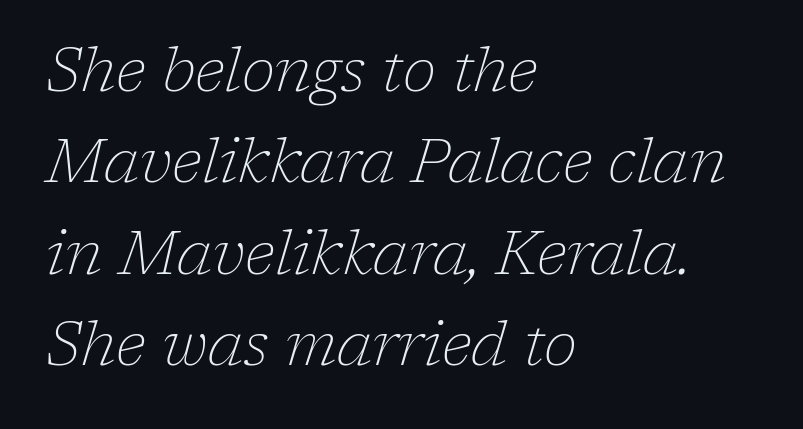
The image shows 61 px thin serif type, italic (leaning right); set left-aligned, normal line spacing (1.5x), normal letter spacing, not underlined; low stroke contrast and a medium x-height.
